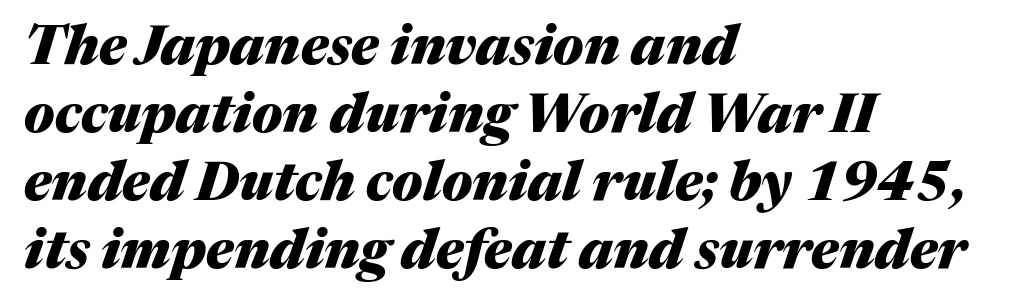
Q: Is the text bold? A: Yes.
Q: Is the text italic (slanted)? A: Yes, it leans right by about 17 degrees.
Q: Is the text underlined? A: No.
Q: How is the paragraph aligned? A: Left-aligned.
Q: Is the spacing between letters normal or unusually wide? A: Normal.
Q: Is the spacing between lines tight, normal or loose? A: Normal.
Q: Width (condensed, normal, or wide)? A: Normal.
Q: Stroke contrast? A: Medium.
Q: x-height? A: Medium.
Q: Monospaced? A: No.
